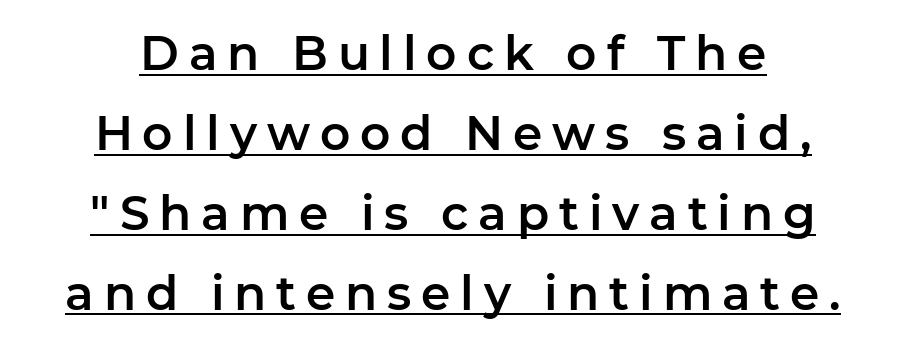
Short note: letters widely spaced. Is there an underline? Yes — a line sits under the letters. If you measured baseline to baseline, you'd find a middling distance. This is roman type, the default non-slanted kind. The passage is arranged like a title page — every line centered.
